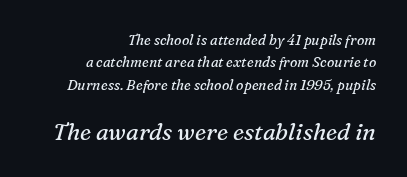
Typesetter's note — lower block bumped up in size, upper block left smaller. The ragged edge is on the left, which tells us the setting is flush right. Is the letter spacing exaggerated? No — it looks like the ordinary default. Characters are canted at an angle relative to the baseline's perpendicular. The weight tops out at a normal text grade. The baseline area is clear.
